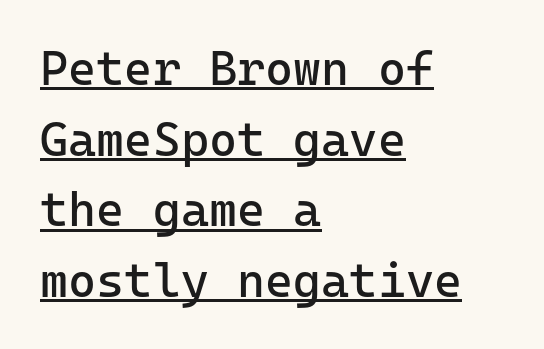
{"serif": "no", "italic": "no", "bold": "no", "weight": "regular", "width": "normal", "stroke_contrast": "low", "x_height": "medium", "monospaced": "yes", "underline": "yes", "align": "left", "line_spacing": "normal", "line_spacing_ratio": 1.47, "letter_spacing": "normal", "letter_spacing_em": 0.0, "glyph_px": 48}
